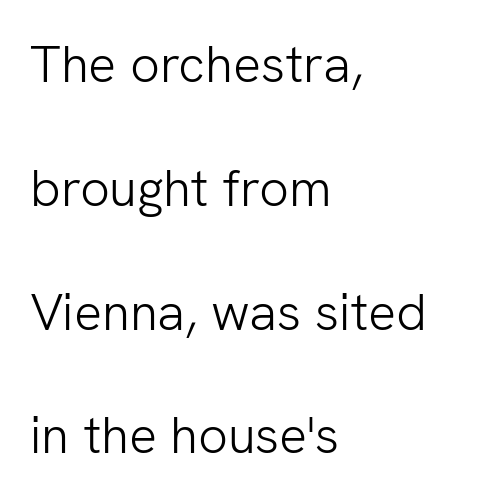
Q: Is the text bold? A: No.
Q: Is the text italic (slanted)? A: No, it is upright.
Q: Is the typeface a serif or a sans-serif typeface? A: Sans-serif.
Q: Is the text underlined? A: No.
Q: How is the paragraph aligned? A: Left-aligned.
Q: Is the spacing between letters normal or unusually wide? A: Normal.
Q: Is the spacing between lines tight, normal or loose? A: Loose.
Q: Width (condensed, normal, or wide)? A: Normal.
Q: Stroke contrast? A: Low.
Q: x-height? A: Medium.
Q: Monospaced? A: No.
